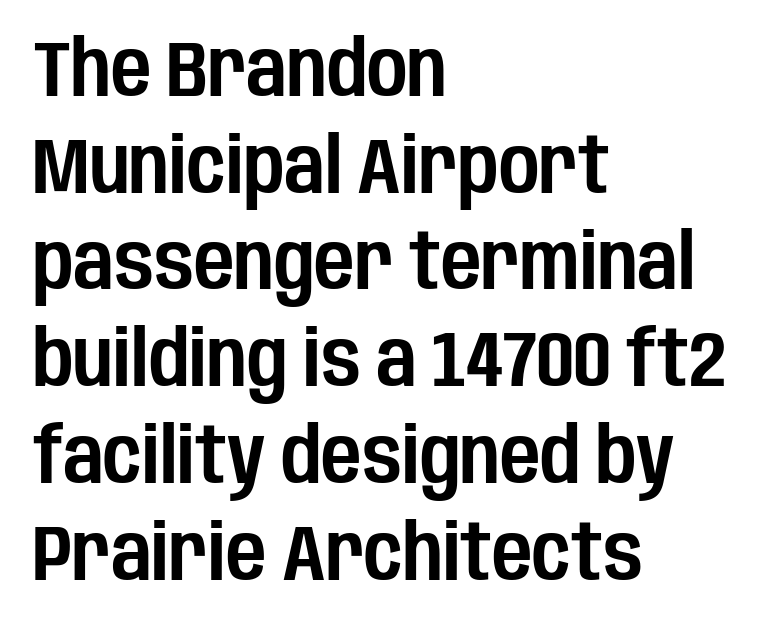
{"serif": "no", "italic": "no", "width": "condensed", "stroke_contrast": "low", "x_height": "large", "monospaced": "no", "underline": "no", "align": "left", "line_spacing_ratio": 1.24, "letter_spacing": "normal", "letter_spacing_em": 0.0, "glyph_px": 78}
